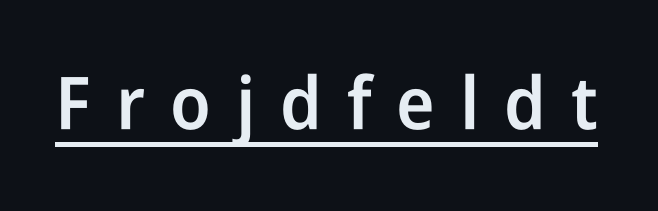
{"serif": "no", "italic": "no", "bold": "semi", "weight": "semibold", "width": "condensed", "stroke_contrast": "low", "x_height": "medium", "monospaced": "no", "underline": "yes", "letter_spacing": "wide", "letter_spacing_em": 0.34, "glyph_px": 73}
